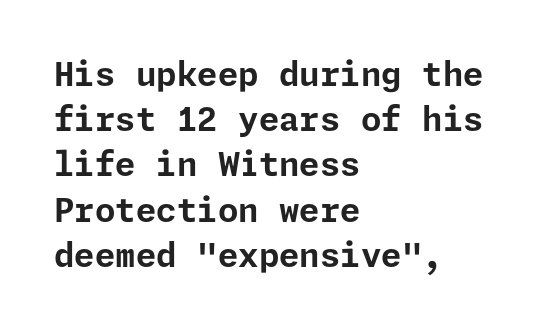
{"serif": "no", "italic": "no", "bold": "yes", "weight": "bold", "width": "normal", "stroke_contrast": "low", "x_height": "medium", "underline": "no", "align": "left", "line_spacing": "normal", "line_spacing_ratio": 1.37, "letter_spacing": "normal", "letter_spacing_em": 0.0, "glyph_px": 33}
